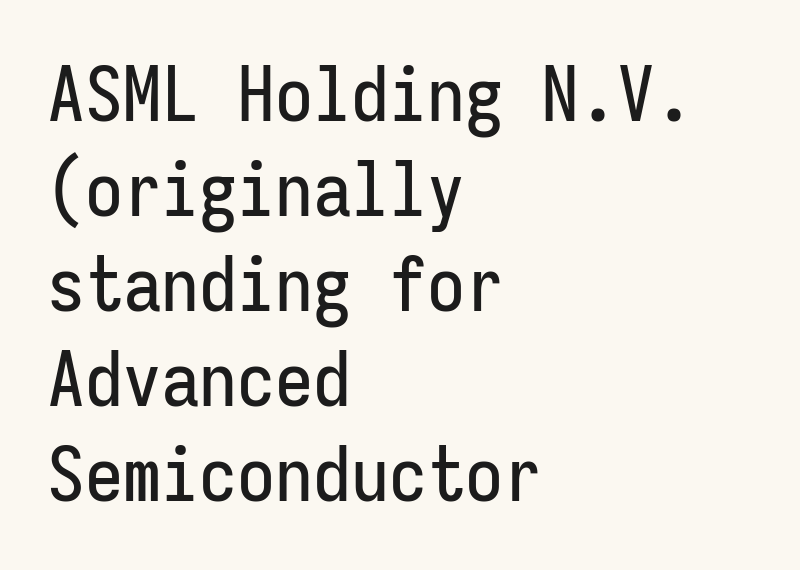
Serifs: no, the terminals of the letterforms are clean. Visually the block forms a straight wall on the left and a jagged coastline on the right. The face used here is monospaced, like something from a code editor. Nobody drew a line under any word here. How are the letters spaced? Ordinarily, with no added tracking.
